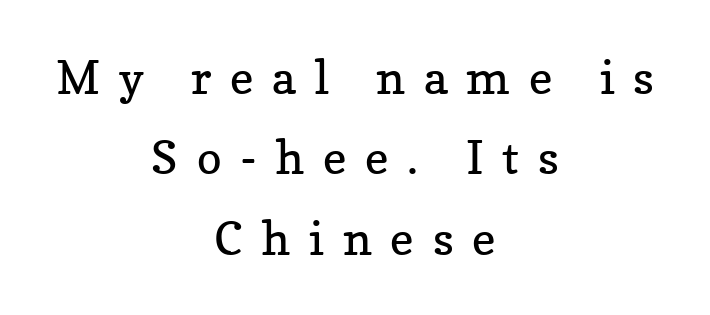
{"serif": "yes", "italic": "no", "bold": "no", "weight": "regular", "width": "normal", "stroke_contrast": "low", "x_height": "medium", "monospaced": "no", "underline": "no", "align": "center", "line_spacing_ratio": 1.75, "letter_spacing": "wide", "letter_spacing_em": 0.41, "glyph_px": 46}
